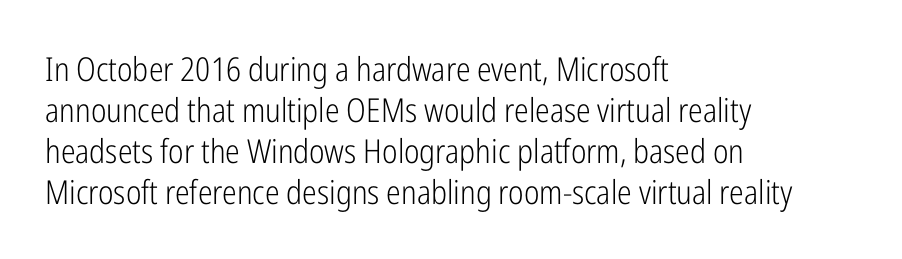
{"serif": "no", "italic": "no", "bold": "no", "weight": "light", "width": "condensed", "stroke_contrast": "low", "x_height": "medium", "monospaced": "no", "underline": "no", "align": "left", "line_spacing_ratio": 1.24, "letter_spacing": "normal", "letter_spacing_em": 0.0, "glyph_px": 33}
